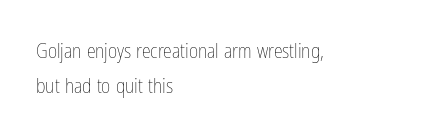
Q: Is the text bold? A: No.
Q: Is the text italic (slanted)? A: No, it is upright.
Q: Is the text underlined? A: No.
Q: How is the paragraph aligned? A: Left-aligned.
Q: Is the spacing between letters normal or unusually wide? A: Normal.
